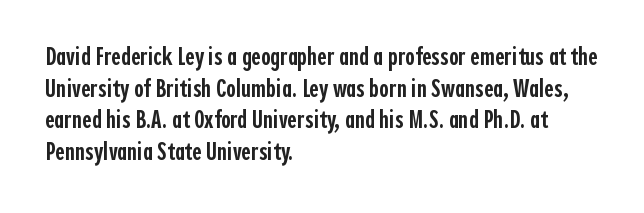
Q: Is the text bold? A: Semi-bold.
Q: Is the text italic (slanted)? A: No, it is upright.
Q: Is the text underlined? A: No.
Q: How is the paragraph aligned? A: Left-aligned.
Q: Is the spacing between letters normal or unusually wide? A: Normal.
